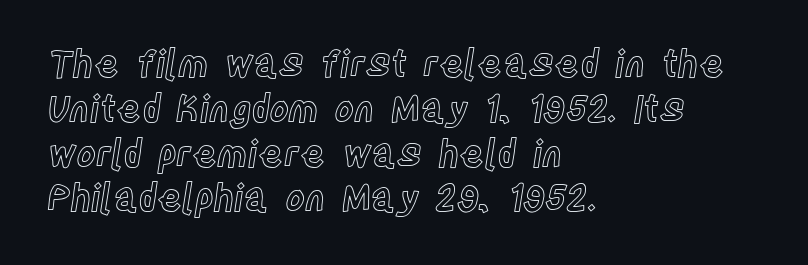
No word sits above an underline. Teacher's note: observe the even left margin — that is flush-left alignment. The passage shown is typed in a proportional face where columns would drift. A typesetter would call this zero additional tracking.
